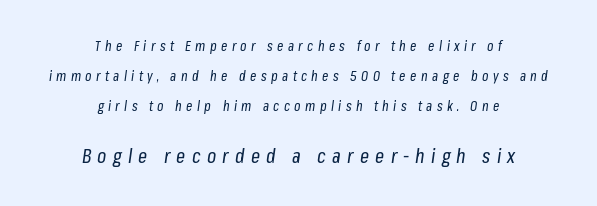
Q: Is the text bold? A: No.
Q: Is the text italic (slanted)? A: Yes, it leans right by about 8 degrees.
Q: Is the text underlined? A: No.
Q: How is the paragraph aligned? A: Centered.
Q: Is the spacing between letters normal or unusually wide? A: Unusually wide.
Q: Is the spacing between lines tight, normal or loose? A: Loose.
Q: Which block of text is set in a larger size, the first (top) or the second (bottom)? A: The second (bottom) one.
